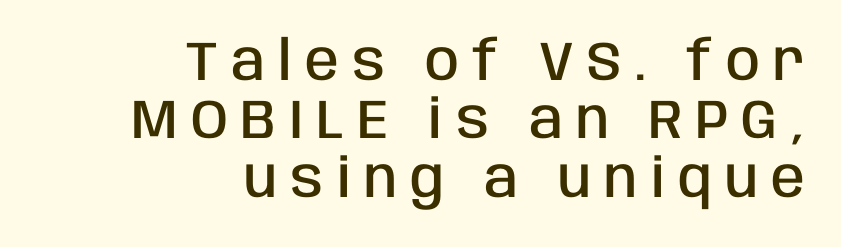
{"serif": "no", "italic": "no", "bold": "semi", "weight": "semibold", "width": "condensed", "stroke_contrast": "low", "x_height": "large", "monospaced": "no", "underline": "no", "align": "right", "line_spacing": "tight", "line_spacing_ratio": 1.06, "letter_spacing": "wide", "letter_spacing_em": 0.24, "glyph_px": 55}
